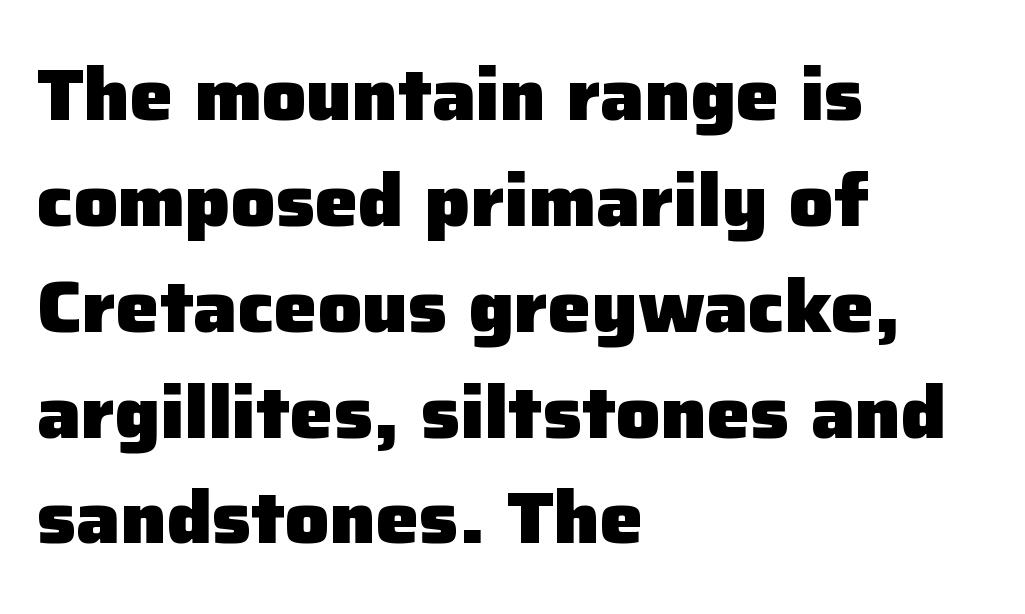
Q: Is the text bold? A: Yes.
Q: Is the text italic (slanted)? A: No, it is upright.
Q: Is the typeface a serif or a sans-serif typeface? A: Sans-serif.
Q: Is the text underlined? A: No.
Q: How is the paragraph aligned? A: Left-aligned.
Q: Is the spacing between letters normal or unusually wide? A: Normal.
Q: Is the spacing between lines tight, normal or loose? A: Normal.
Q: Width (condensed, normal, or wide)? A: Normal.
Q: Stroke contrast? A: Low.
Q: x-height? A: Medium.
Q: Monospaced? A: No.
